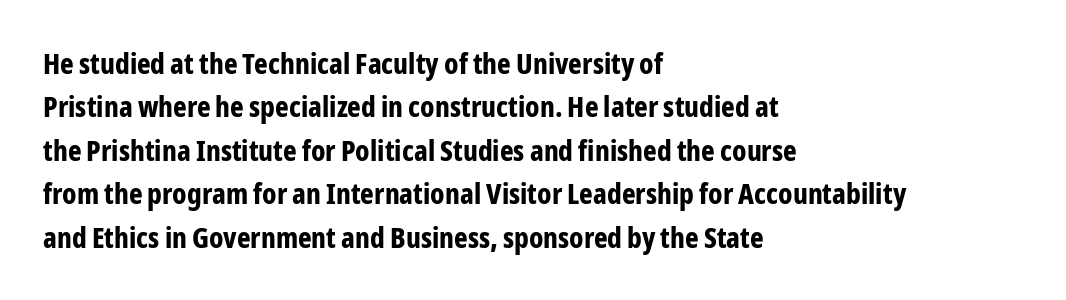
{"serif": "no", "italic": "no", "bold": "yes", "weight": "bold", "width": "condensed", "stroke_contrast": "low", "x_height": "medium", "monospaced": "no", "underline": "no", "align": "left", "line_spacing": "normal", "line_spacing_ratio": 1.5, "letter_spacing": "normal", "letter_spacing_em": 0.0, "glyph_px": 29}
